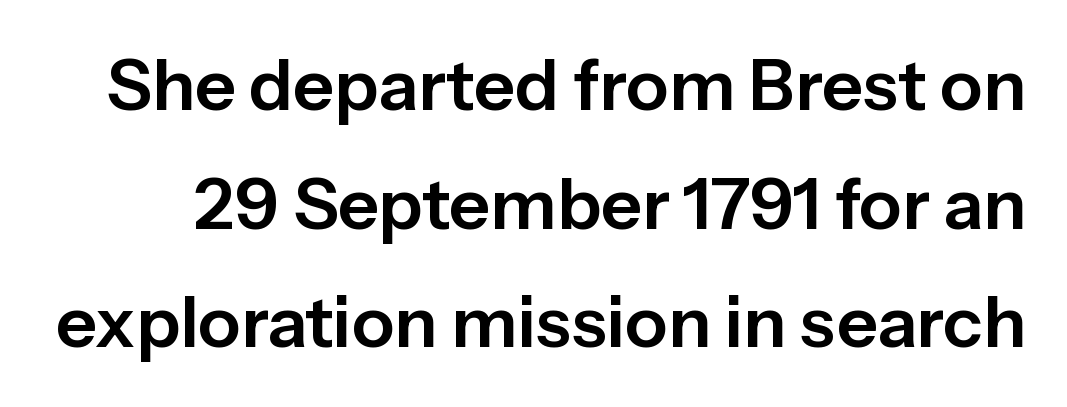
The image shows 71 px sans-serif type, upright; set normal line spacing (1.67x), normal letter spacing, not underlined; low stroke contrast and a medium x-height.
